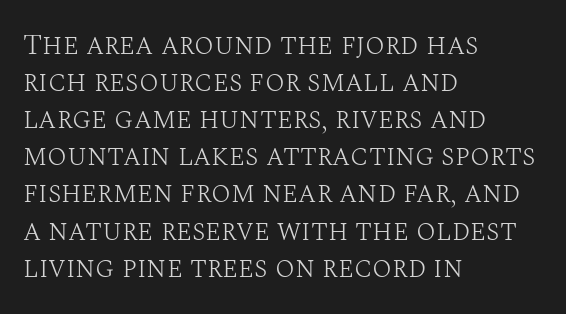
The typeface chosen for these lines features serifs. Proportional: the letters do not fall into vertical columns. A typesetter would call this zero additional tracking. The space beneath each line is pristine and unruled. Rows of type keep a routine distance in the vertical direction. The weight would be labelled regular, book, light, or lighter still.
